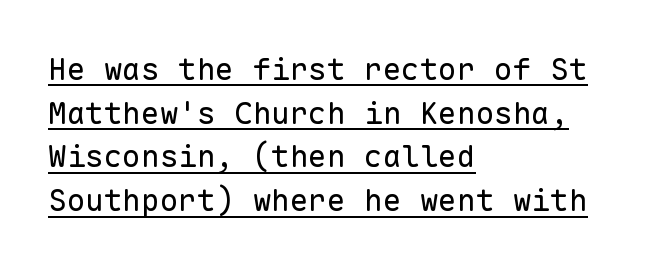
Q: Is the text bold? A: No.
Q: Is the text italic (slanted)? A: No, it is upright.
Q: Is the typeface a serif or a sans-serif typeface? A: Sans-serif.
Q: Is the text underlined? A: Yes.
Q: How is the paragraph aligned? A: Left-aligned.
Q: Is the spacing between letters normal or unusually wide? A: Normal.
Q: Is the spacing between lines tight, normal or loose? A: Normal.
Q: Width (condensed, normal, or wide)? A: Normal.
Q: Stroke contrast? A: Low.
Q: x-height? A: Medium.
Q: Monospaced? A: Yes.
